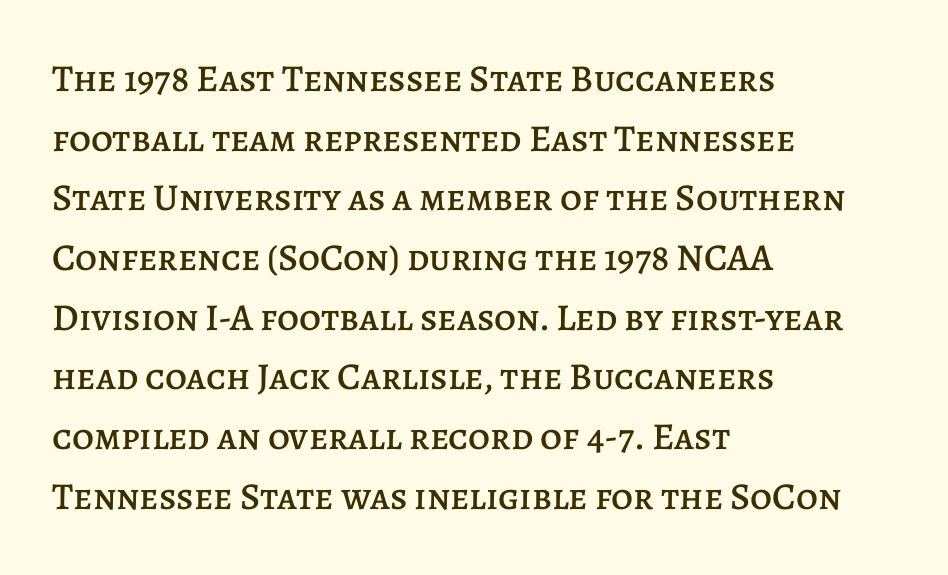
The image shows 38 px text type, upright; set left-aligned, normal line spacing (1.57x), normal letter spacing, not underlined; low stroke contrast and a large x-height.
